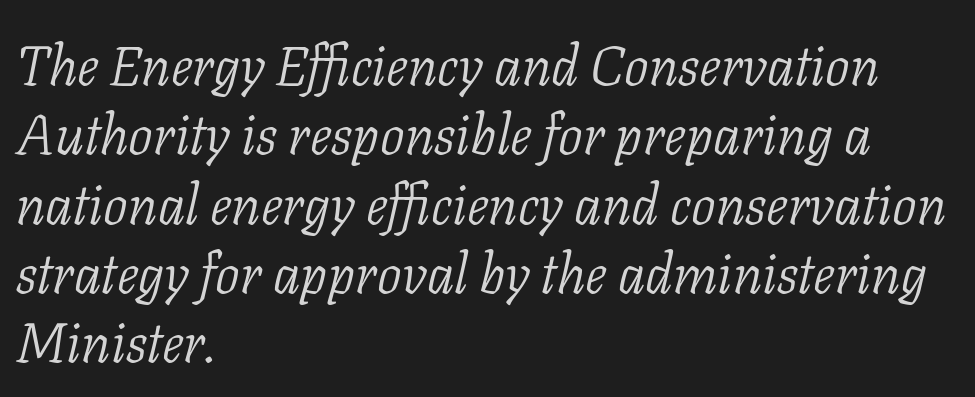
{"serif": "yes", "italic": "yes", "lean": "right", "slant_degrees": 11, "bold": "no", "weight": "light", "width": "normal", "stroke_contrast": "low", "x_height": "medium", "monospaced": "no", "underline": "no", "align": "left", "line_spacing": "normal", "line_spacing_ratio": 1.26, "letter_spacing": "normal", "letter_spacing_em": 0.0, "glyph_px": 55}
